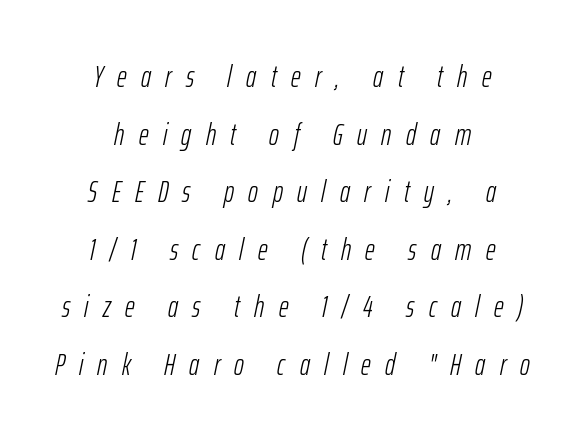
{"italic": "yes", "lean": "right", "slant_degrees": 12, "bold": "no", "weight": "light", "width": "condensed", "stroke_contrast": "low", "x_height": "medium", "monospaced": "no", "underline": "no", "align": "center", "line_spacing": "loose", "line_spacing_ratio": 1.92, "letter_spacing": "wide", "letter_spacing_em": 0.48, "glyph_px": 30}
